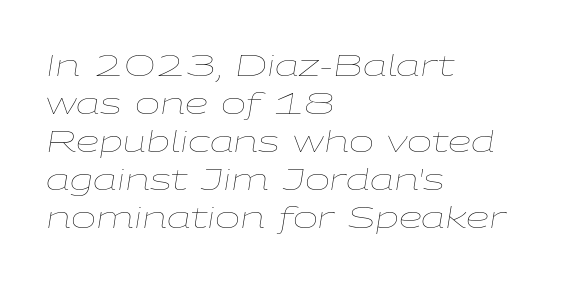
If you measured baseline to baseline, you'd find a middling distance. The rendering uses natural spacing where letterforms have individual widths. The font's italic variant was chosen for this text. The typeface has the unassuming heft of standard copy or less. Every row of glyphs begins at an identical x-position on the left. Type without underlining.
